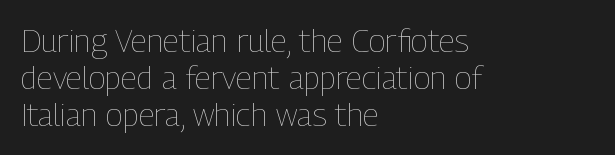
Q: Is the text bold? A: No.
Q: Is the text italic (slanted)? A: No, it is upright.
Q: Is the text underlined? A: No.
Q: How is the paragraph aligned? A: Left-aligned.
Q: Is the spacing between letters normal or unusually wide? A: Normal.
Q: Is the spacing between lines tight, normal or loose? A: Tight.
Q: Width (condensed, normal, or wide)? A: Condensed.
Q: Stroke contrast? A: Low.
Q: x-height? A: Medium.
Q: Monospaced? A: No.
